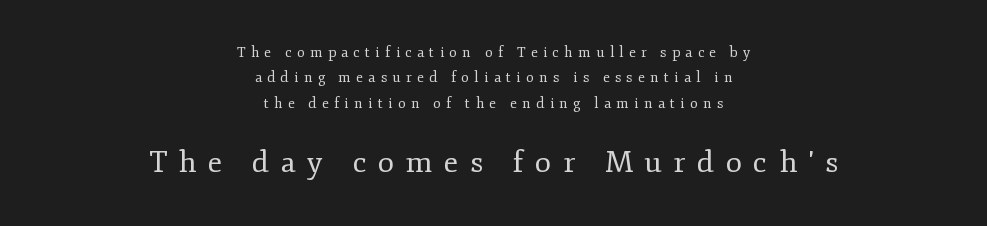
{"serif": "yes", "italic": "no", "bold": "no", "weight": "regular", "width": "normal", "stroke_contrast": "low", "x_height": "small", "monospaced": "no", "underline": "no", "align": "center", "line_spacing_ratio": 1.82, "letter_spacing": "wide", "letter_spacing_em": 0.38, "larger_block": "second", "size_ratio": 2.14, "glyph_px": 30}
